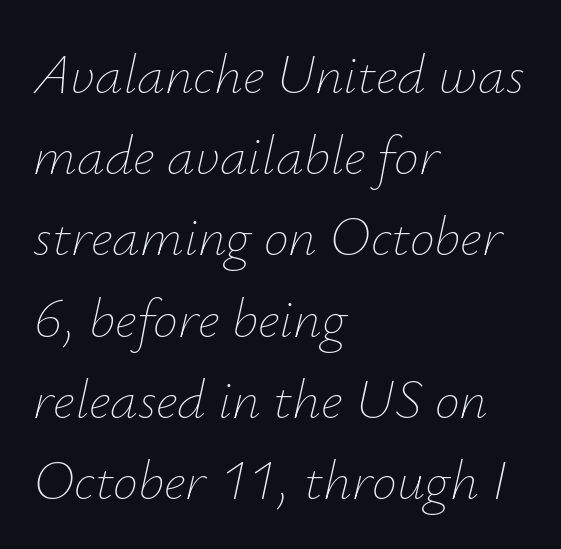
Caption: face not bold, strokes unweighted. A bare baseline throughout the passage. Notice how descenders clear the ascenders below comfortably — that's standard leading. One-word summary of the alignment: left. This sample has the flowing, uneven cadence of proportional lettering. The glyphs look as if they've been sheared to an angle.
